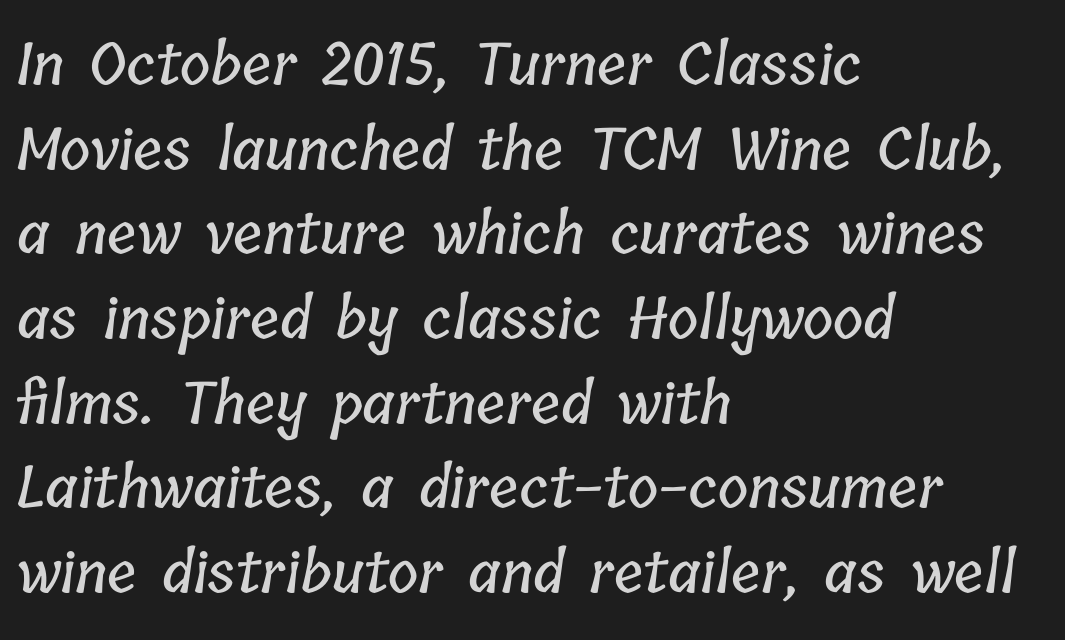
{"width": "condensed", "stroke_contrast": "low", "x_height": "medium", "monospaced": "no", "underline": "no", "align": "left", "line_spacing": "normal", "line_spacing_ratio": 1.46, "letter_spacing": "normal", "letter_spacing_em": 0.0, "glyph_px": 58}
